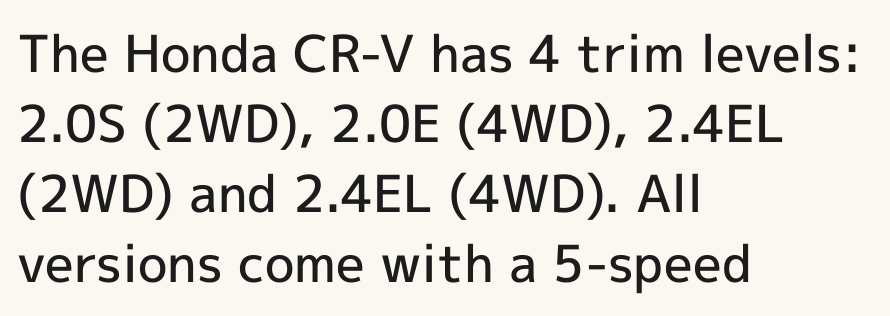
The image shows 51 px semibold sans-serif type, upright; set left-aligned, normal line spacing (1.37x), normal letter spacing, not underlined; a medium x-height.
